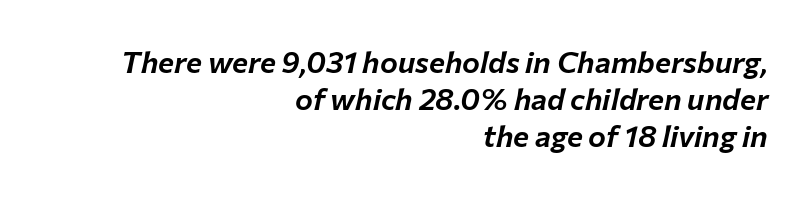
Yep, that's italic — everything's leaning. The passage is arranged like a letterhead date or caption credit — flush right. Character widths vary here, with narrow letters taking less room than wide ones. Bare-footed words on every line. Nothing unusual about the tracking: characters are spaced as the font intends.
